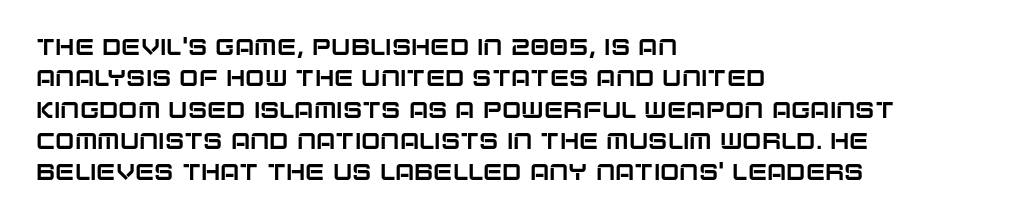
The image shows 23 px text type, upright; set left-aligned, normal line spacing (1.36x), normal letter spacing, not underlined.
